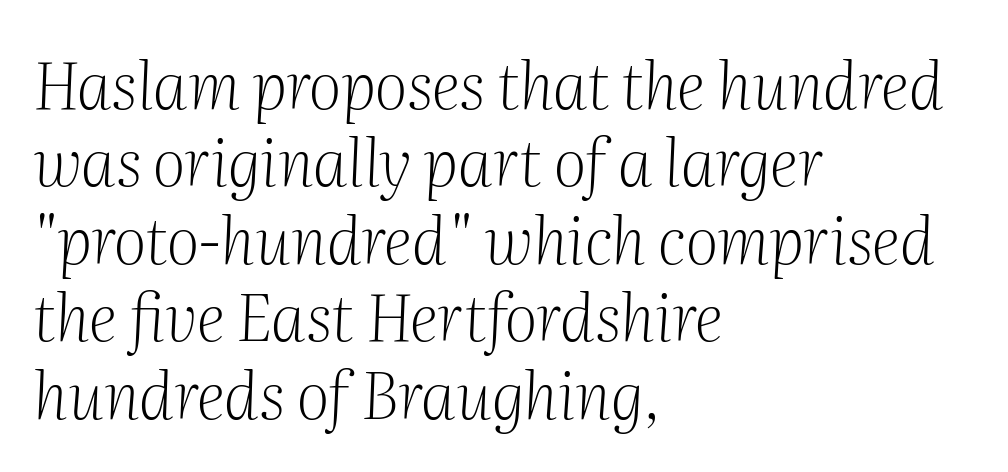
{"serif": "yes", "italic": "yes", "lean": "right", "slant_degrees": 2, "bold": "no", "weight": "light", "width": "normal", "stroke_contrast": "medium", "x_height": "medium", "monospaced": "no", "underline": "no", "align": "left", "line_spacing_ratio": 1.21, "letter_spacing": "normal", "letter_spacing_em": 0.0, "glyph_px": 64}
